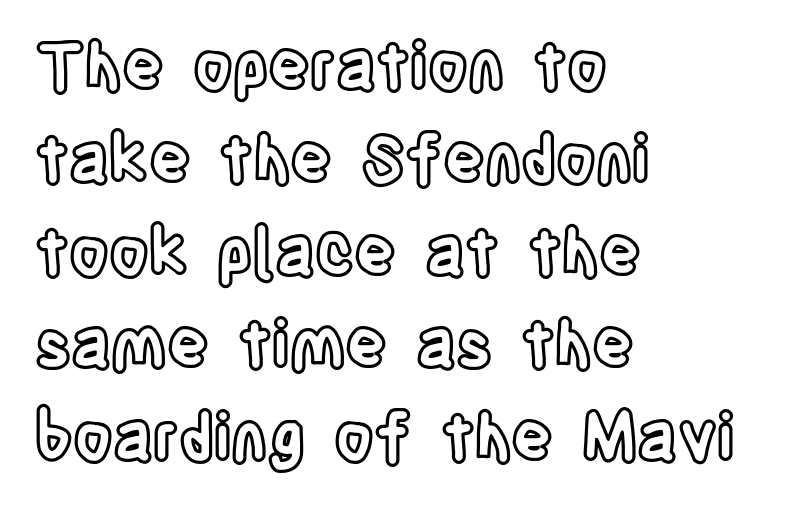
The image shows 64 px condensed type, upright; set left-aligned, normal line spacing (1.45x), normal letter spacing, not underlined; a large x-height.
